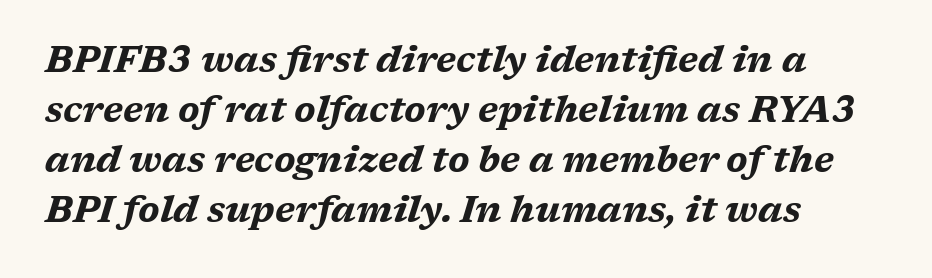
{"italic": "yes", "lean": "right", "slant_degrees": 17, "bold": "yes", "weight": "bold", "width": "wide", "stroke_contrast": "medium", "x_height": "medium", "monospaced": "no", "underline": "no", "align": "left", "line_spacing": "normal", "line_spacing_ratio": 1.39, "letter_spacing": "normal", "letter_spacing_em": 0.0, "glyph_px": 36}
